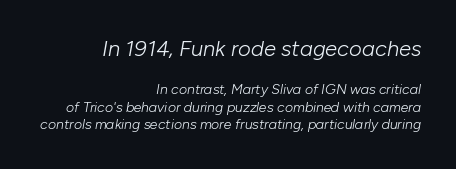
The image shows 22 px text type, italic (leaning right); set right-aligned, normal line spacing (1.25x), normal letter spacing, not underlined; the first (top) block is 1.57x larger.
